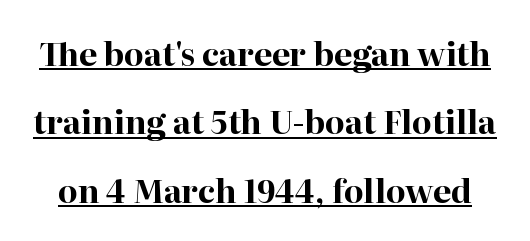
The image shows 32 px bold serif type, upright; set loose line spacing (2.14x), normal letter spacing, underlined; high stroke contrast and a medium x-height.
